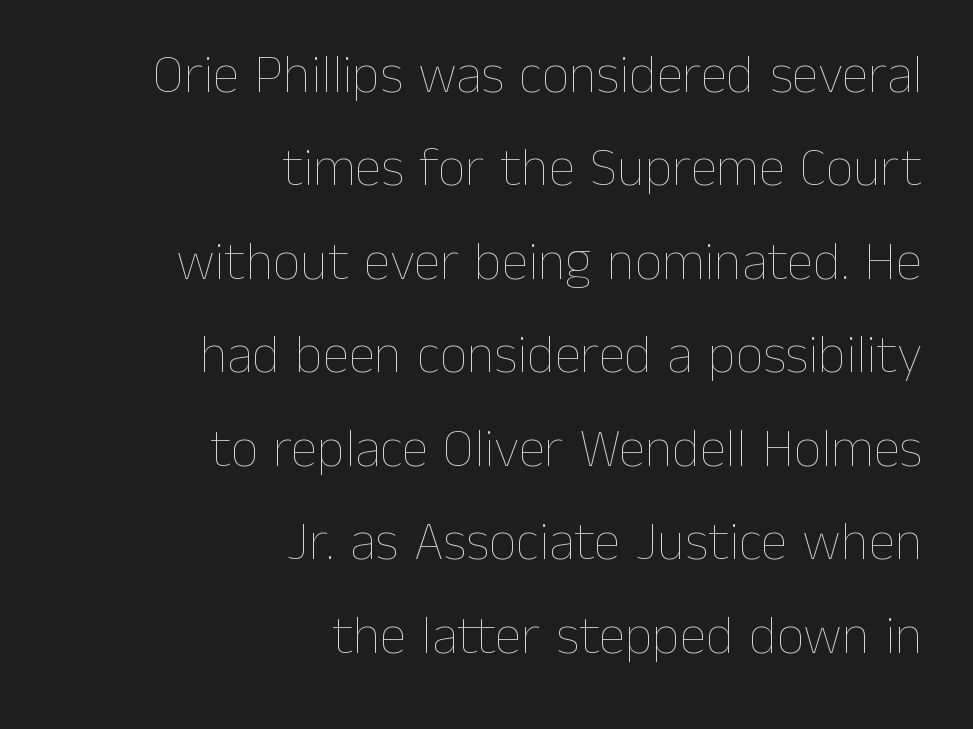
{"italic": "no", "bold": "no", "weight": "thin", "width": "normal", "stroke_contrast": "low", "x_height": "medium", "monospaced": "no", "underline": "no", "align": "right", "line_spacing_ratio": 1.73, "letter_spacing": "normal", "letter_spacing_em": 0.0, "glyph_px": 54}
